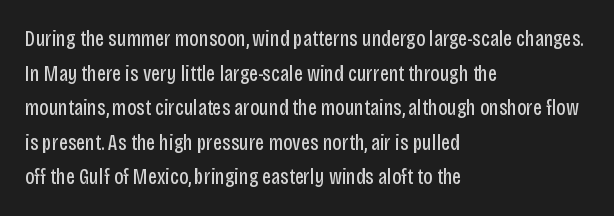
Q: Is the text bold? A: No.
Q: Is the text italic (slanted)? A: No, it is upright.
Q: Is the text underlined? A: No.
Q: How is the paragraph aligned? A: Left-aligned.
Q: Is the spacing between letters normal or unusually wide? A: Normal.
Q: Is the spacing between lines tight, normal or loose? A: Normal.
